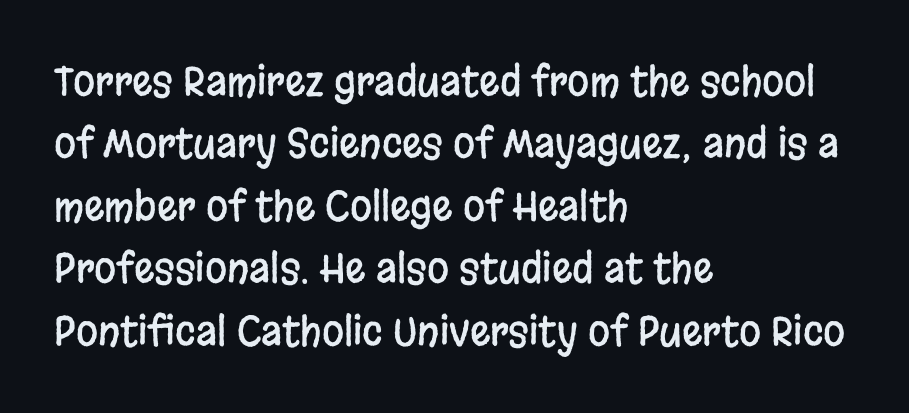
Q: Is the text italic (slanted)? A: No, it is upright.
Q: Is the typeface a serif or a sans-serif typeface? A: Sans-serif.
Q: Is the text underlined? A: No.
Q: How is the paragraph aligned? A: Left-aligned.
Q: Is the spacing between letters normal or unusually wide? A: Normal.
Q: Is the spacing between lines tight, normal or loose? A: Normal.
Q: Width (condensed, normal, or wide)? A: Condensed.
Q: Stroke contrast? A: Low.
Q: x-height? A: Large.
Q: Monospaced? A: No.
